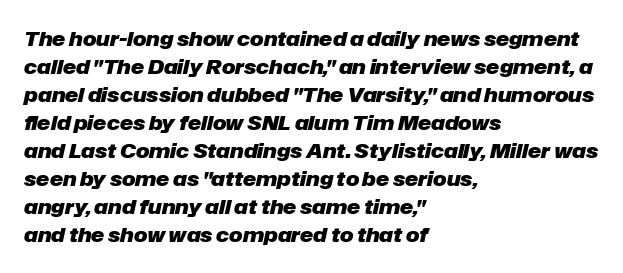
{"italic": "yes", "lean": "right", "slant_degrees": 12, "bold": "yes", "underline": "no", "align": "left", "line_spacing": "normal", "line_spacing_ratio": 1.4, "letter_spacing": "normal", "letter_spacing_em": 0.0, "glyph_px": 20}
